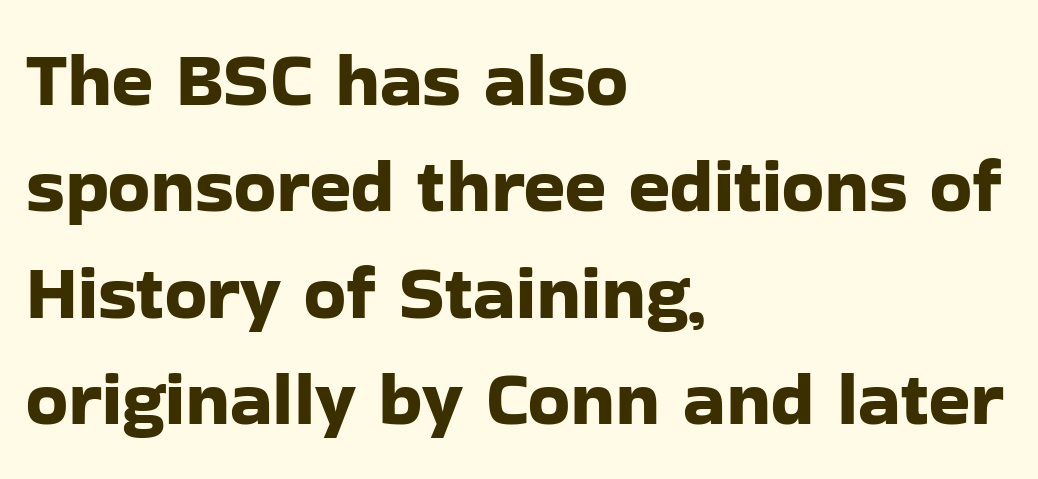
{"serif": "no", "italic": "no", "width": "normal", "stroke_contrast": "low", "x_height": "medium", "monospaced": "no", "underline": "no", "align": "left", "line_spacing": "normal", "line_spacing_ratio": 1.4, "letter_spacing": "normal", "letter_spacing_em": 0.0, "glyph_px": 76}
